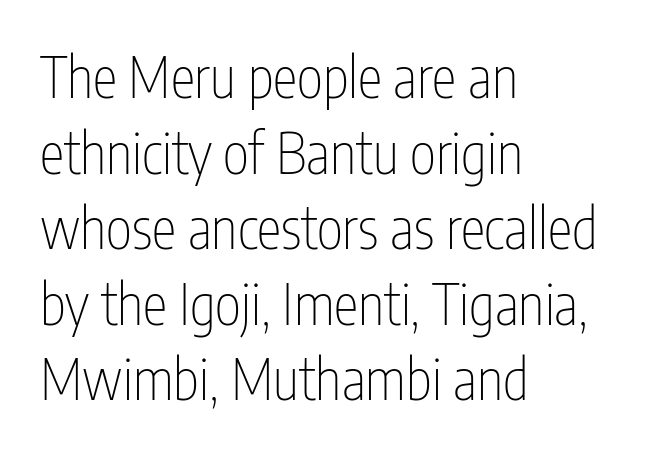
Is the type heavy? It reads as light-to-regular instead. Inter-character spacing is left at the font's built-in metrics. What's the leading like? Ordinary, nothing unusual. One-word summary of the alignment: left.
